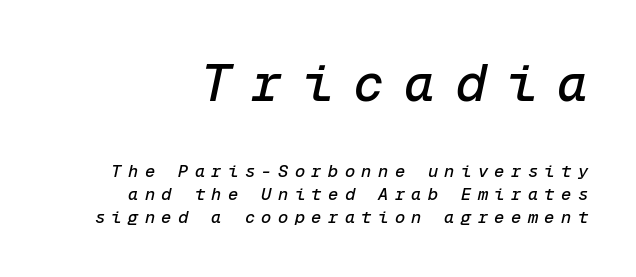
{"italic": "yes", "lean": "right", "slant_degrees": 12, "width": "normal", "stroke_contrast": "low", "x_height": "medium", "monospaced": "yes", "underline": "no", "line_spacing": "normal", "line_spacing_ratio": 1.34, "letter_spacing": "wide", "letter_spacing_em": 0.38, "larger_block": "first", "size_ratio": 3.06, "glyph_px": 52}
